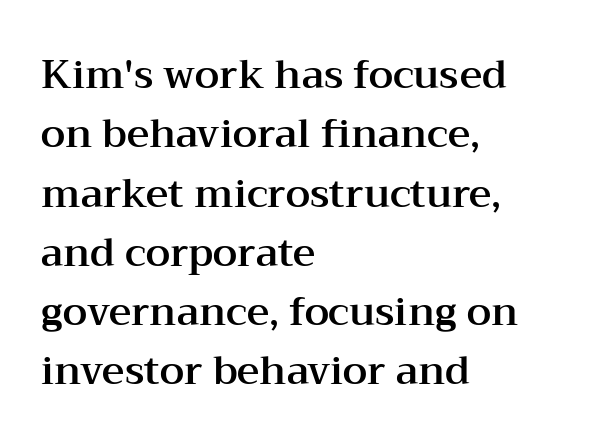
Q: Is the text italic (slanted)? A: No, it is upright.
Q: Is the typeface a serif or a sans-serif typeface? A: Serif.
Q: Is the text underlined? A: No.
Q: How is the paragraph aligned? A: Left-aligned.
Q: Is the spacing between letters normal or unusually wide? A: Normal.
Q: Is the spacing between lines tight, normal or loose? A: Normal.
Q: Width (condensed, normal, or wide)? A: Wide.
Q: Stroke contrast? A: Medium.
Q: x-height? A: Medium.
Q: Monospaced? A: No.
